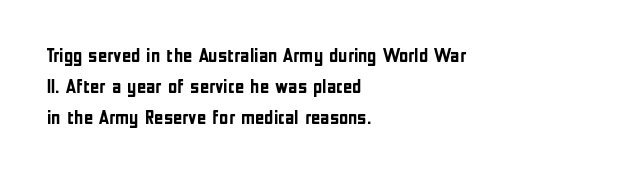
The image shows 20 px bold type, upright; set left-aligned, normal line spacing (1.55x), normal letter spacing, not underlined.
